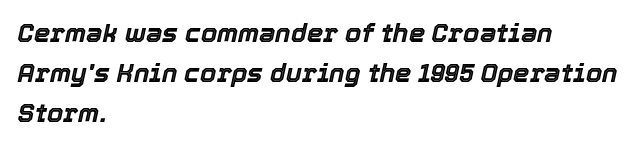
The text carries the slant typical of an italic or oblique font. Line beginnings align vertically; line endings do not. Regarding leading, the lines here are spaced in the standard way. Check the space under the baseline: it is left empty. The line texture is even and compact thanks to regular tracking.
